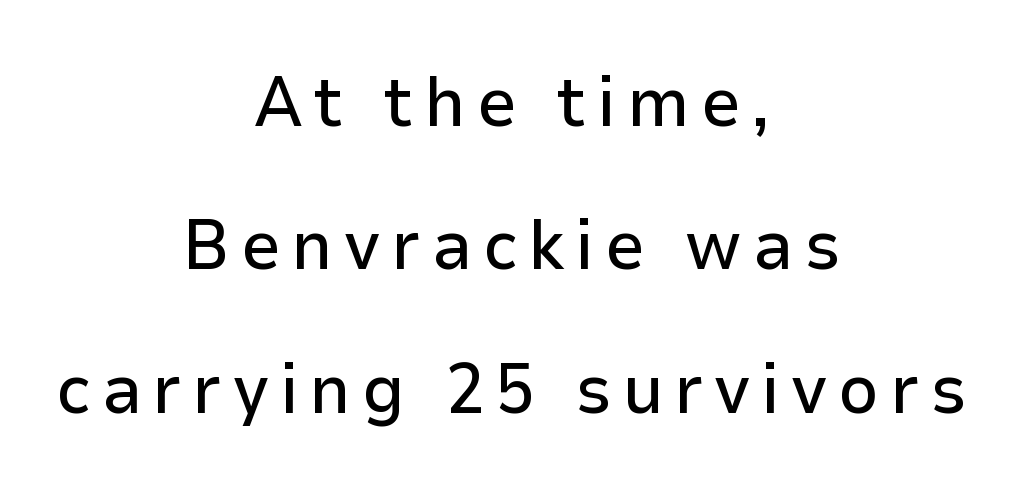
Stroke terminals: plain, sans-serif. Each new line begins a long way beneath the previous one. Posture: upright roman. These lines are centered, leaving both edges ragged. The gap between lines stays unmarked. A typesetter would call this proportional, since set widths differ per character.
